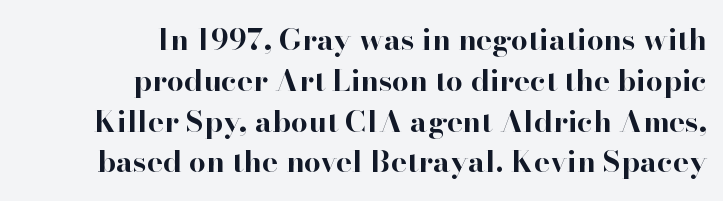
Q: Is the text bold? A: Yes.
Q: Is the text italic (slanted)? A: No, it is upright.
Q: Is the typeface a serif or a sans-serif typeface? A: Serif.
Q: Is the text underlined? A: No.
Q: How is the paragraph aligned? A: Right-aligned.
Q: Is the spacing between letters normal or unusually wide? A: Normal.
Q: Is the spacing between lines tight, normal or loose? A: Normal.
Q: Width (condensed, normal, or wide)? A: Normal.
Q: Stroke contrast? A: High.
Q: x-height? A: Small.
Q: Monospaced? A: No.
